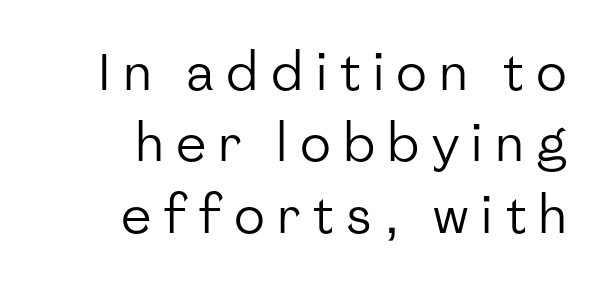
{"serif": "no", "italic": "no", "bold": "no", "weight": "regular", "width": "normal", "stroke_contrast": "low", "x_height": "medium", "monospaced": "no", "underline": "no", "align": "right", "line_spacing": "normal", "line_spacing_ratio": 1.4, "letter_spacing": "wide", "letter_spacing_em": 0.24, "glyph_px": 51}
